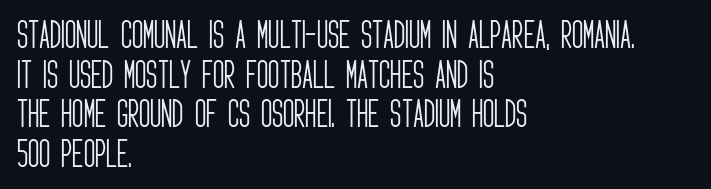
Looks like regular typesetting: each glyph gets only the width it needs. The passage shown is typeset with a sans-serif family. Honestly, the row spacing looks completely unremarkable. Is the type heavy? It reads as light-to-regular instead.
